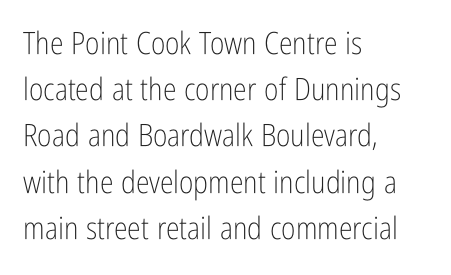
The image shows 31 px light, condensed sans-serif type, upright; set left-aligned, normal line spacing (1.49x), normal letter spacing, not underlined; low stroke contrast and a medium x-height.
